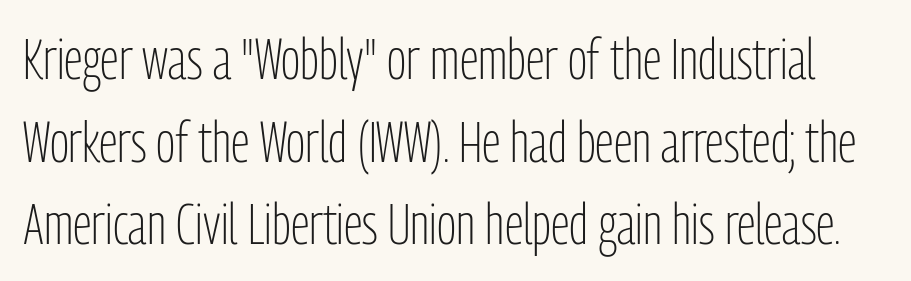
Descender tails drop into unmarked territory. Words appear dense and cohesive because spacing is normal. Designer's note — italics off, roman on. This sample has the flowing, uneven cadence of proportional lettering. Regarding leading, the lines here are spaced in the standard way. To sum up the face: it is a sans, with no serifs.
